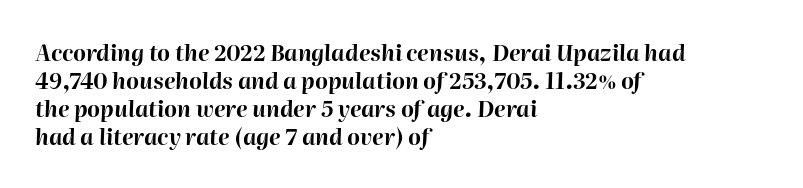
The image shows 22 px bold type, italic (leaning right); set left-aligned, normal line spacing (1.28x), normal letter spacing, not underlined.
